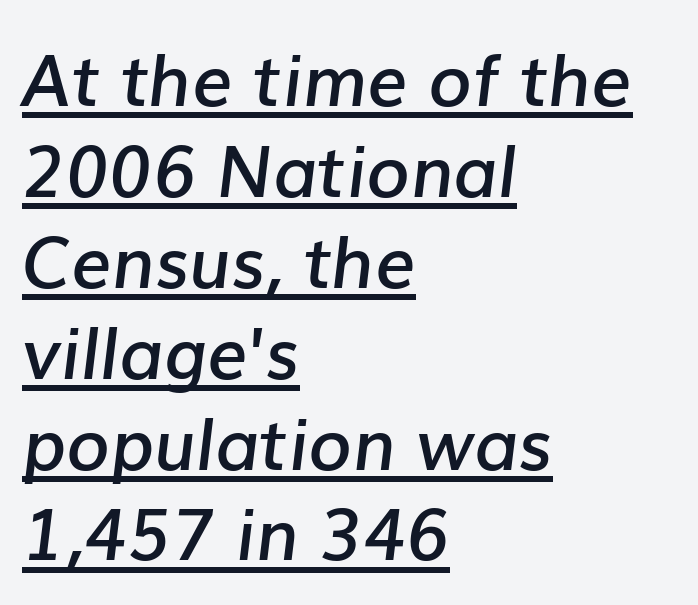
Q: Is the text bold? A: Semi-bold.
Q: Is the text italic (slanted)? A: Yes, it leans right by about 7 degrees.
Q: Is the text underlined? A: Yes.
Q: How is the paragraph aligned? A: Left-aligned.
Q: Is the spacing between letters normal or unusually wide? A: Normal.
Q: Is the spacing between lines tight, normal or loose? A: Normal.
Q: Width (condensed, normal, or wide)? A: Normal.
Q: Stroke contrast? A: Low.
Q: x-height? A: Medium.
Q: Monospaced? A: No.
